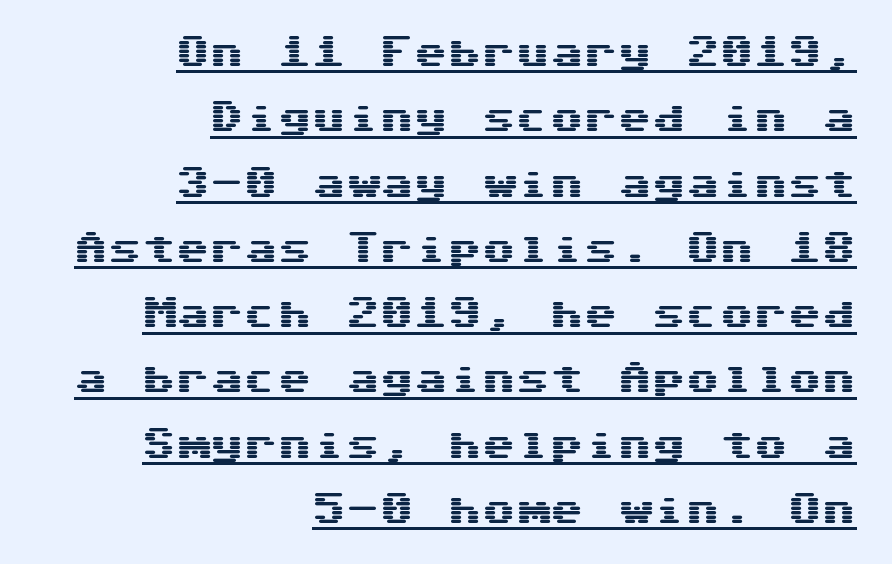
{"serif": "no", "italic": "no", "width": "wide", "stroke_contrast": "medium", "x_height": "medium", "monospaced": "yes", "underline": "yes", "align": "right", "line_spacing": "loose", "line_spacing_ratio": 1.92, "letter_spacing": "normal", "letter_spacing_em": 0.0, "glyph_px": 34}
